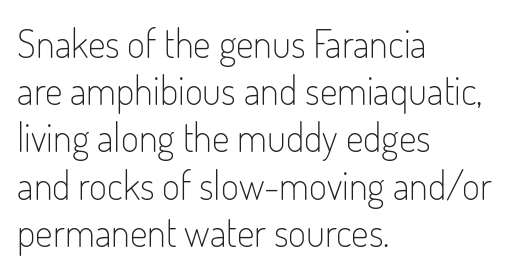
Q: Is the text bold? A: No.
Q: Is the text italic (slanted)? A: No, it is upright.
Q: Is the typeface a serif or a sans-serif typeface? A: Sans-serif.
Q: Is the text underlined? A: No.
Q: How is the paragraph aligned? A: Left-aligned.
Q: Is the spacing between letters normal or unusually wide? A: Normal.
Q: Width (condensed, normal, or wide)? A: Condensed.
Q: Stroke contrast? A: Low.
Q: x-height? A: Small.
Q: Monospaced? A: No.
